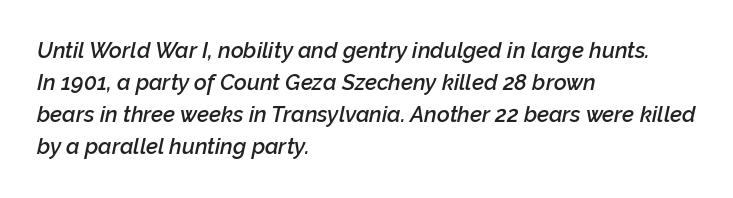
Q: Is the text bold? A: Semi-bold.
Q: Is the text italic (slanted)? A: Yes, it leans right by about 12 degrees.
Q: Is the text underlined? A: No.
Q: How is the paragraph aligned? A: Left-aligned.
Q: Is the spacing between letters normal or unusually wide? A: Normal.
Q: Is the spacing between lines tight, normal or loose? A: Normal.
